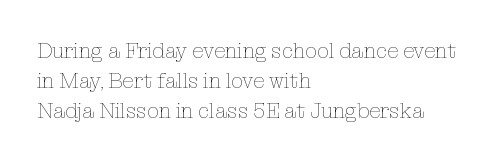
The image shows 21 px text type, upright; set left-aligned, normal line spacing (1.43x), normal letter spacing, not underlined.
